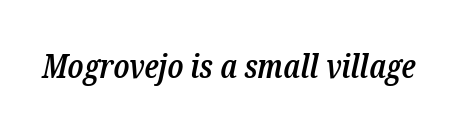
The image shows 33 px semibold, condensed serif type, italic (leaning right); set normal letter spacing, not underlined; low stroke contrast and a medium x-height.
